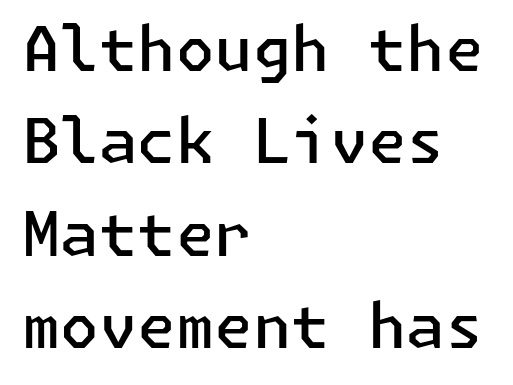
The image shows 62 px semibold sans-serif type, upright; set left-aligned, normal line spacing (1.49x), normal letter spacing, not underlined; low stroke contrast and a medium x-height.
